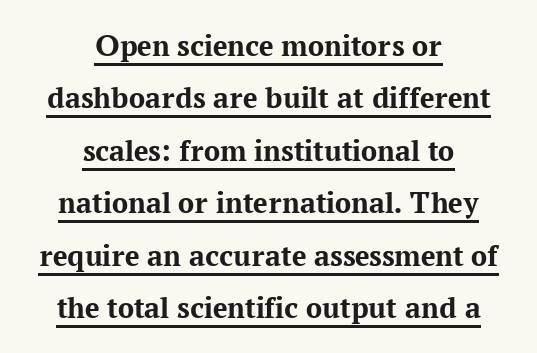
Is the type bold? Yes — the strokes are clearly thick and heavy. Normally led — the rows are evenly, conventionally spaced. Is there any slant? The stems are plumb. Decoration check: the copy is underlined.
